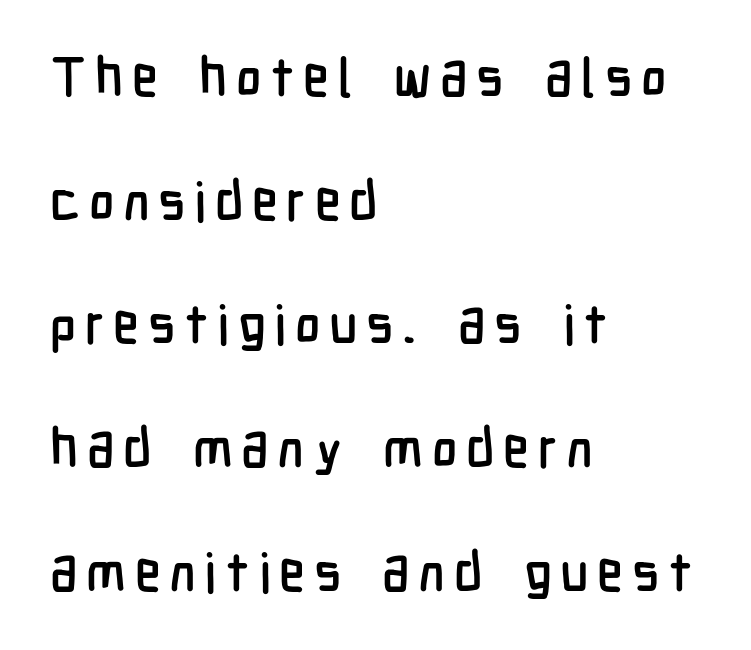
The image shows 54 px condensed sans-serif type, upright; set left-aligned, loose line spacing (2.29x), not underlined; low stroke contrast and a medium x-height.
